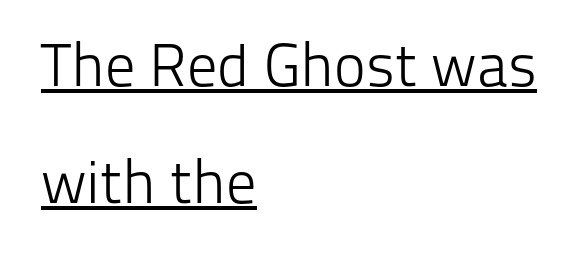
Q: Is the text bold? A: No.
Q: Is the text italic (slanted)? A: No, it is upright.
Q: Is the typeface a serif or a sans-serif typeface? A: Sans-serif.
Q: Is the text underlined? A: Yes.
Q: How is the paragraph aligned? A: Left-aligned.
Q: Is the spacing between letters normal or unusually wide? A: Normal.
Q: Is the spacing between lines tight, normal or loose? A: Loose.
Q: Width (condensed, normal, or wide)? A: Normal.
Q: Stroke contrast? A: Low.
Q: x-height? A: Medium.
Q: Monospaced? A: No.
